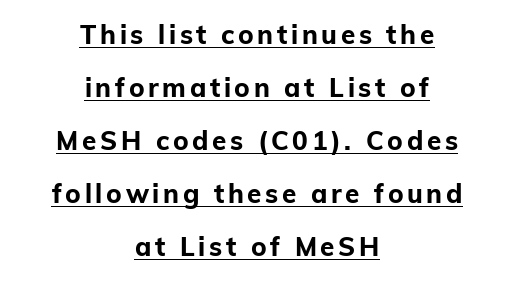
The image shows 26 px bold type, upright; set centered, loose line spacing (2.04x), underlined.
